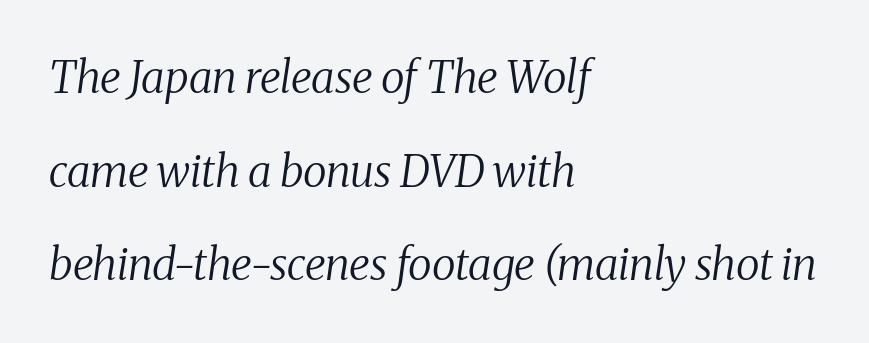
Q: Is the text bold? A: No.
Q: Is the text italic (slanted)? A: Yes, it leans right by about 8 degrees.
Q: Is the typeface a serif or a sans-serif typeface? A: Serif.
Q: Is the text underlined? A: No.
Q: How is the paragraph aligned? A: Left-aligned.
Q: Is the spacing between letters normal or unusually wide? A: Normal.
Q: Is the spacing between lines tight, normal or loose? A: Loose.
Q: Width (condensed, normal, or wide)? A: Normal.
Q: Stroke contrast? A: Medium.
Q: x-height? A: Medium.
Q: Monospaced? A: No.
